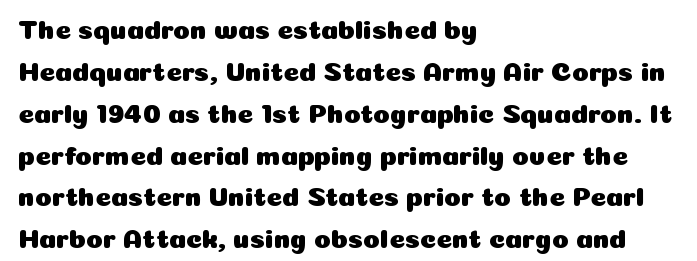
{"italic": "no", "underline": "no", "align": "left", "line_spacing": "normal", "line_spacing_ratio": 1.55, "letter_spacing": "normal", "letter_spacing_em": 0.0, "glyph_px": 27}
